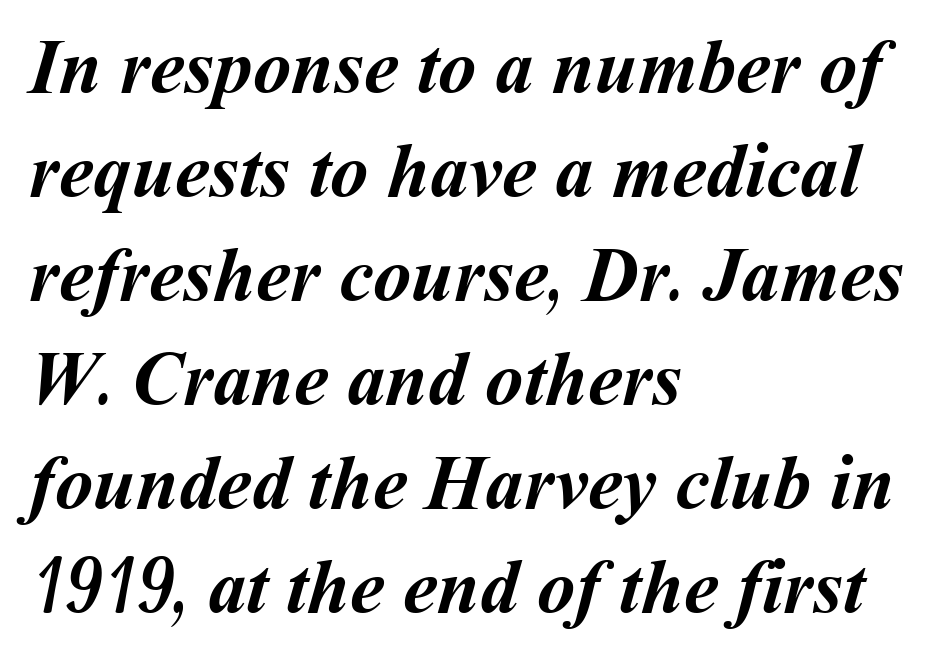
The rendering uses a bold face; every stroke is thick and dark. These lines are rendered in a variable-pitch font. Short note: letters normally spaced. Descender tails drop into unmarked territory. Horizontal bands of white between lines are of average thickness.
